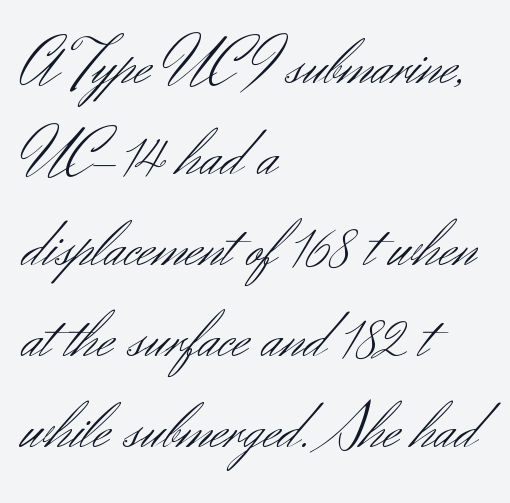
Stroke terminals: plain, sans-serif. A typesetter would call this leading conventional body-copy spacing. Caption: face not bold, strokes unweighted. Note the varied advance widths — an 'i' is clearly narrower than an 'm'. The line texture is even and compact thanks to regular tracking. The baseline area is clear.
